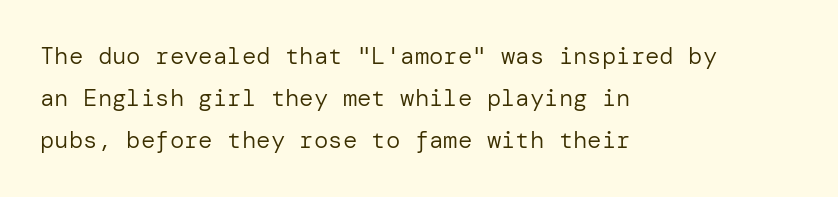
The rendering anchors every line to the left-hand side. Students, note that the glyphs here touch the page at normal intervals. Stroke thickness stays within the range of a standard reading face or lighter. Do the letters lean? They stand straight. Bare-footed words on every line.
